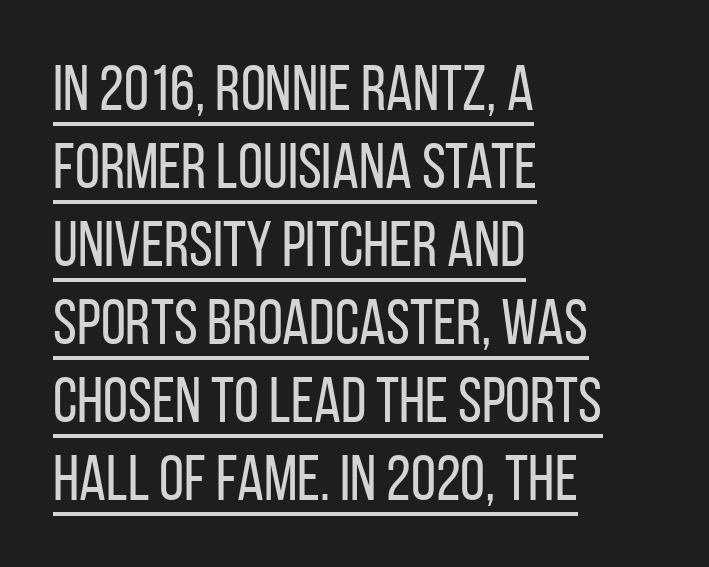
Q: Is the text bold? A: No.
Q: Is the text italic (slanted)? A: No, it is upright.
Q: Is the typeface a serif or a sans-serif typeface? A: Sans-serif.
Q: Is the text underlined? A: Yes.
Q: How is the paragraph aligned? A: Left-aligned.
Q: Is the spacing between letters normal or unusually wide? A: Normal.
Q: Width (condensed, normal, or wide)? A: Condensed.
Q: Stroke contrast? A: Low.
Q: x-height? A: Large.
Q: Monospaced? A: No.
